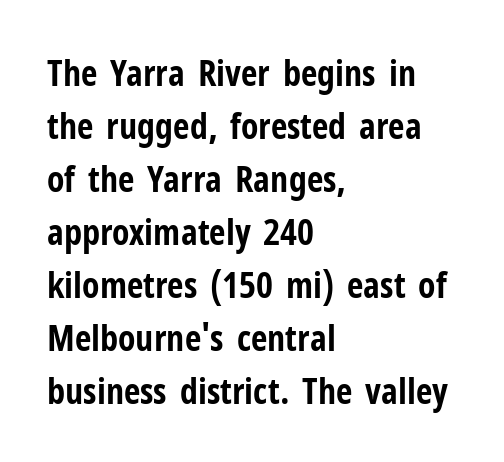
Serif or sans? Sans — the stroke terminals are bare. The passage shown has conventional tracking throughout. Lines of text with bare space underneath. Posture: vertical. Notice how the passage keeps a crisp vertical edge on the left only.
